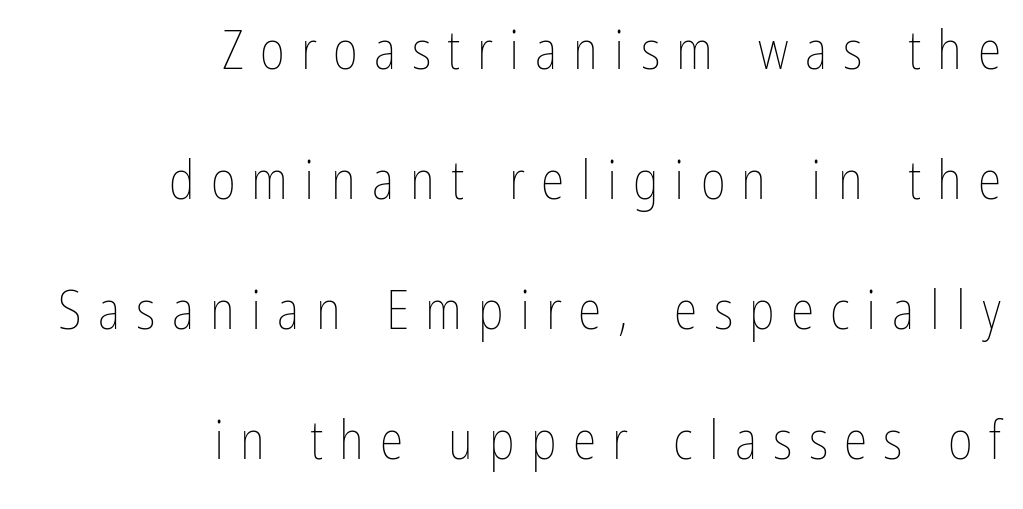
{"italic": "no", "bold": "no", "weight": "thin", "width": "condensed", "stroke_contrast": "low", "x_height": "medium", "monospaced": "no", "underline": "no", "align": "right", "line_spacing": "loose", "line_spacing_ratio": 2.41, "letter_spacing": "wide", "letter_spacing_em": 0.3, "glyph_px": 54}
